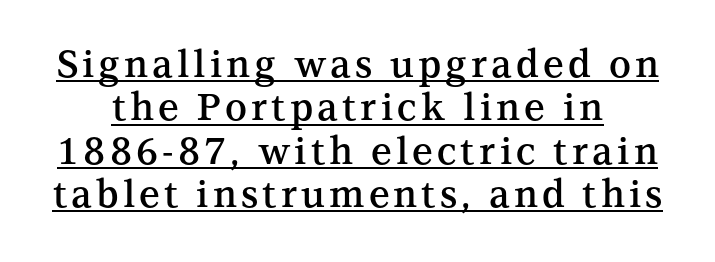
Q: Is the text bold? A: Semi-bold.
Q: Is the text italic (slanted)? A: No, it is upright.
Q: Is the typeface a serif or a sans-serif typeface? A: Serif.
Q: Is the text underlined? A: Yes.
Q: Width (condensed, normal, or wide)? A: Normal.
Q: Stroke contrast? A: Medium.
Q: x-height? A: Medium.
Q: Monospaced? A: No.
